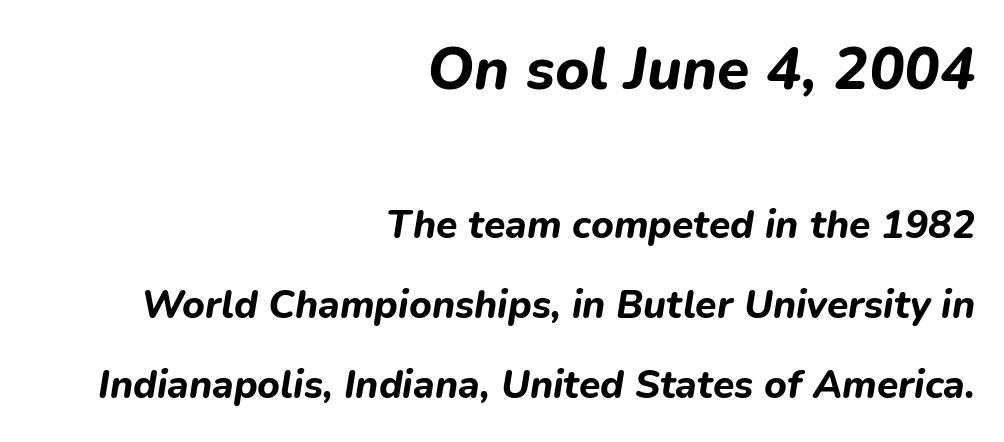
The image shows 59 px bold type, italic (leaning right); set right-aligned, loose line spacing (2.06x), normal letter spacing, not underlined; the first (top) block is 1.51x larger; low stroke contrast and a medium x-height.
